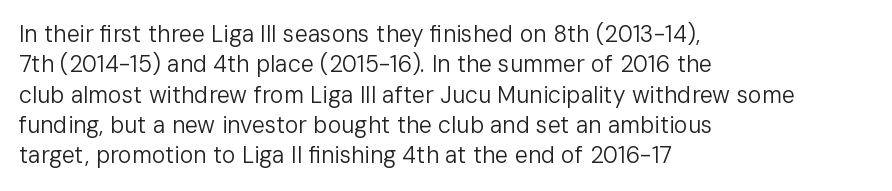
{"italic": "no", "bold": "no", "underline": "no", "align": "left", "line_spacing": "normal", "line_spacing_ratio": 1.32, "letter_spacing": "normal", "letter_spacing_em": 0.0, "glyph_px": 23}
